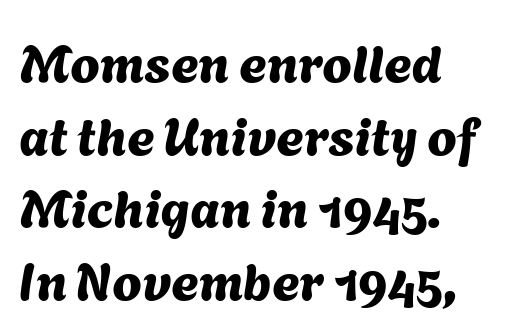
Q: Is the typeface a serif or a sans-serif typeface? A: Sans-serif.
Q: Is the text underlined? A: No.
Q: How is the paragraph aligned? A: Left-aligned.
Q: Is the spacing between letters normal or unusually wide? A: Normal.
Q: Is the spacing between lines tight, normal or loose? A: Normal.
Q: Width (condensed, normal, or wide)? A: Normal.
Q: Stroke contrast? A: Medium.
Q: x-height? A: Medium.
Q: Monospaced? A: No.
